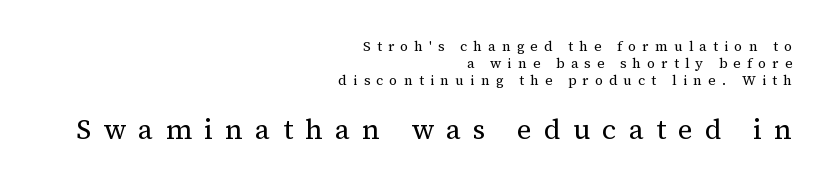
Q: Is the text bold? A: No.
Q: Is the text italic (slanted)? A: No, it is upright.
Q: Is the typeface a serif or a sans-serif typeface? A: Serif.
Q: Is the text underlined? A: No.
Q: How is the paragraph aligned? A: Right-aligned.
Q: Is the spacing between letters normal or unusually wide? A: Unusually wide.
Q: Which block of text is set in a larger size, the first (top) or the second (bottom)? A: The second (bottom) one.
Q: Width (condensed, normal, or wide)? A: Normal.
Q: Stroke contrast? A: Medium.
Q: x-height? A: Medium.
Q: Monospaced? A: No.
